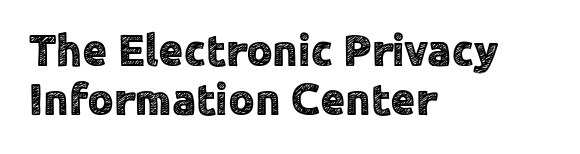
The image shows 45 px sans-serif type, upright; set left-aligned, tight line spacing (1.08x), normal letter spacing, not underlined; a medium x-height.
